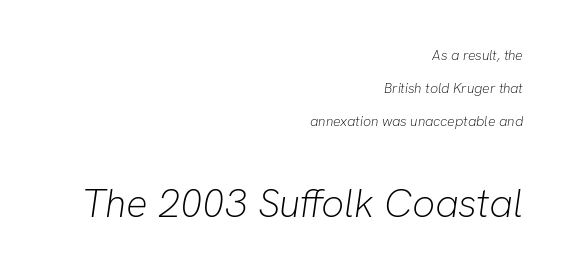
Interline gaps are noticeably wide in this sample. Honestly, the letter spacing is just normal — you wouldn't notice it. Has an underline been added? It has not. These two chunks differ in scale, with the bottom chunk taking the larger measure.
